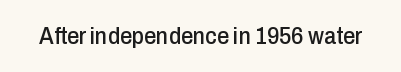
{"italic": "no", "underline": "no", "letter_spacing": "normal", "letter_spacing_em": 0.0, "glyph_px": 24}
